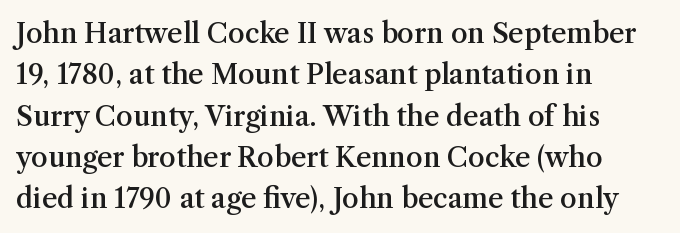
A student would call this left alignment; a typographer would say flush left, rag right. Line spacing here is normal. Tracking value appears to be zero — textbook default spacing. A typesetter would mark this as roman, not italic. Each glyph is drawn with semibold strokes, heavier than normal yet not fully bold. The strip under each line holds only bare page.
